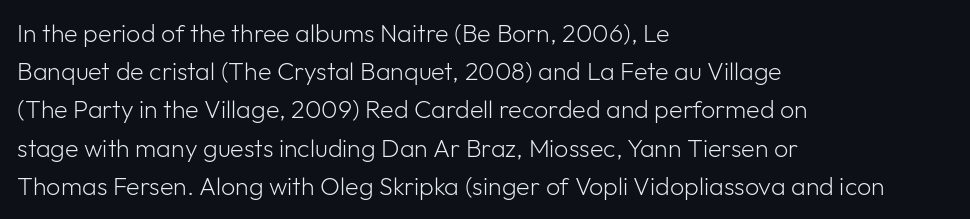
Q: Is the text bold? A: No.
Q: Is the text italic (slanted)? A: No, it is upright.
Q: Is the text underlined? A: No.
Q: How is the paragraph aligned? A: Left-aligned.
Q: Is the spacing between letters normal or unusually wide? A: Normal.
Q: Is the spacing between lines tight, normal or loose? A: Normal.
